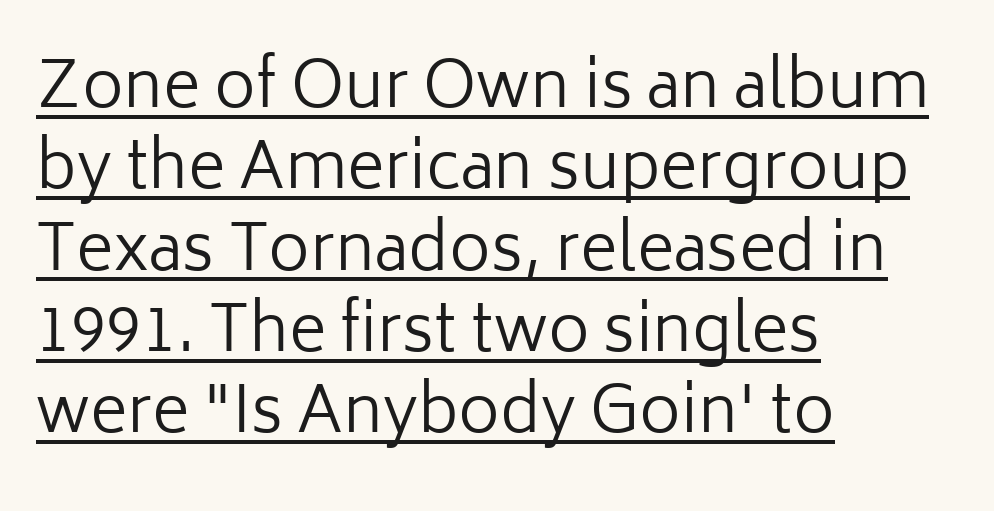
{"serif": "no", "italic": "no", "bold": "no", "weight": "regular", "width": "normal", "stroke_contrast": "low", "x_height": "medium", "monospaced": "no", "underline": "yes", "align": "left", "line_spacing": "normal", "line_spacing_ratio": 1.27, "letter_spacing": "normal", "letter_spacing_em": 0.0, "glyph_px": 64}
